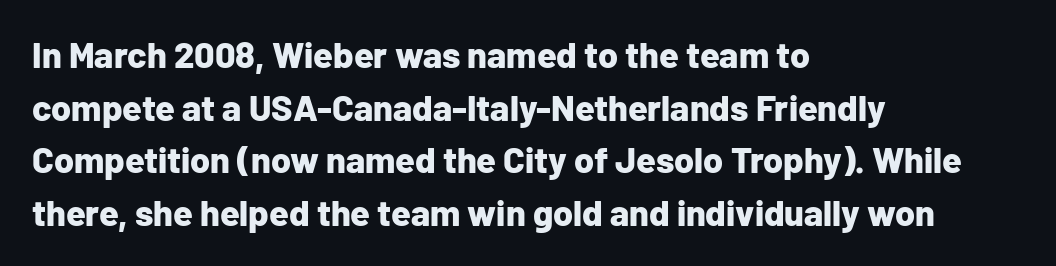
The image shows 36 px bold sans-serif type, upright; set left-aligned, normal line spacing (1.46x), normal letter spacing, not underlined; low stroke contrast and a medium x-height.
